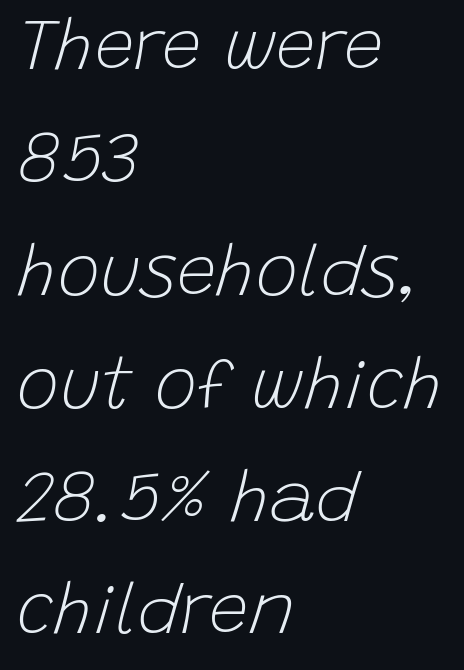
You could not count columns in this text — the font is proportionally spaced. Line beginnings align vertically; line endings do not. When letters slant like this, we call the style italic. Only glyphs here, with clear space below each row. Is there much room between lines? A standard amount, neither cramped nor airy. Is the type heavy? It reads as light-to-regular instead.
